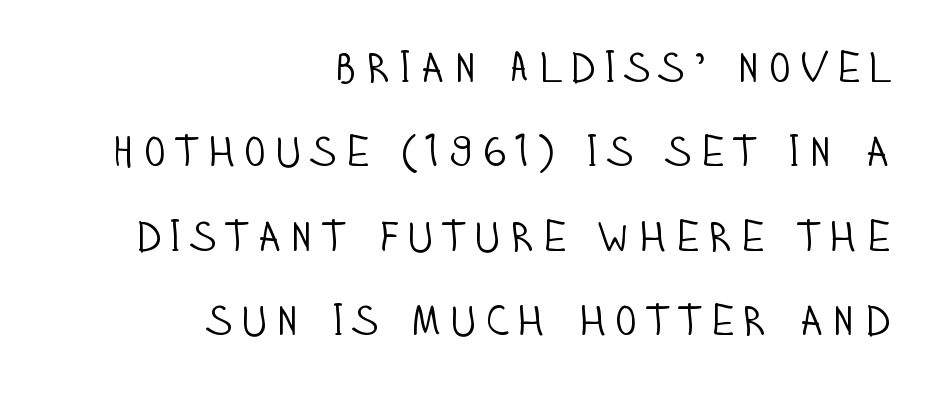
{"serif": "no", "italic": "no", "bold": "no", "weight": "light", "width": "condensed", "stroke_contrast": "low", "x_height": "large", "monospaced": "no", "underline": "no", "align": "right", "line_spacing": "loose", "line_spacing_ratio": 1.96, "glyph_px": 43}
